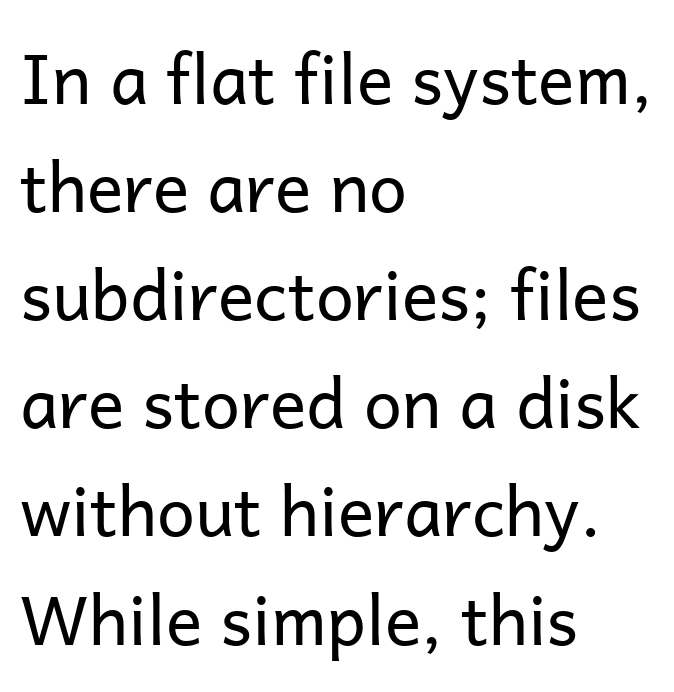
{"serif": "no", "italic": "no", "bold": "no", "weight": "regular", "width": "normal", "stroke_contrast": "low", "x_height": "medium", "monospaced": "no", "underline": "no", "align": "left", "line_spacing": "normal", "line_spacing_ratio": 1.59, "letter_spacing": "normal", "letter_spacing_em": 0.0, "glyph_px": 68}
